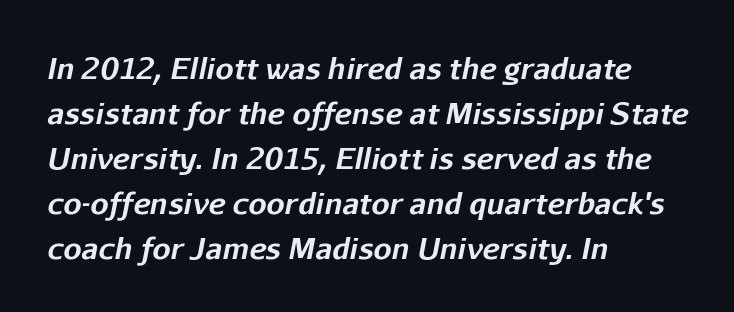
The image shows 29 px bold type, italic (leaning right); set left-aligned, normal line spacing (1.55x), normal letter spacing, not underlined; low stroke contrast and a medium x-height.
